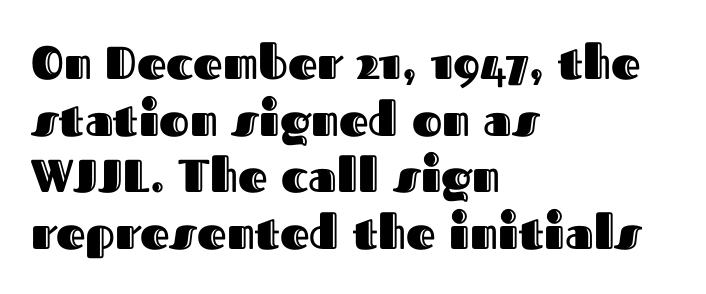
Q: Is the text italic (slanted)? A: No, it is upright.
Q: Is the text underlined? A: No.
Q: How is the paragraph aligned? A: Left-aligned.
Q: Is the spacing between letters normal or unusually wide? A: Normal.
Q: Width (condensed, normal, or wide)? A: Normal.
Q: x-height? A: Medium.
Q: Monospaced? A: No.
